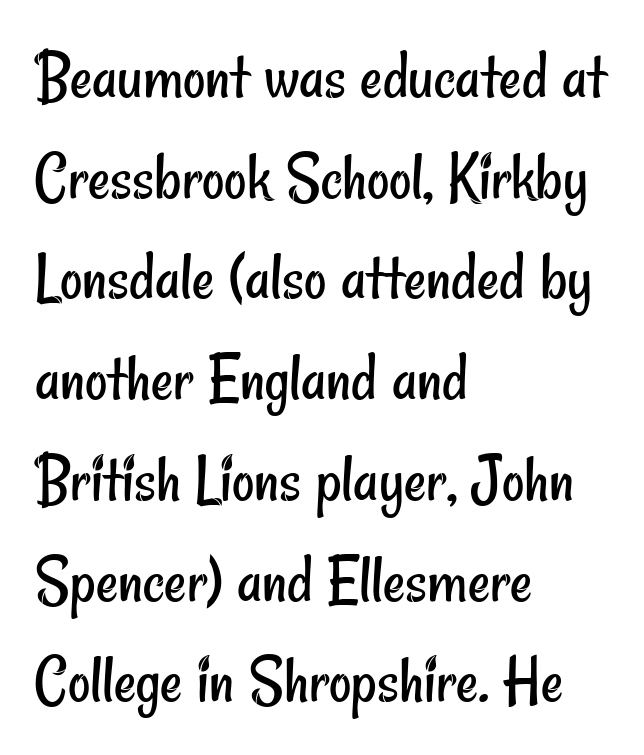
Q: Is the text bold? A: No.
Q: Is the typeface a serif or a sans-serif typeface? A: Sans-serif.
Q: Is the text underlined? A: No.
Q: How is the paragraph aligned? A: Left-aligned.
Q: Is the spacing between letters normal or unusually wide? A: Normal.
Q: Is the spacing between lines tight, normal or loose? A: Normal.
Q: Width (condensed, normal, or wide)? A: Condensed.
Q: Stroke contrast? A: Low.
Q: x-height? A: Small.
Q: Monospaced? A: No.
